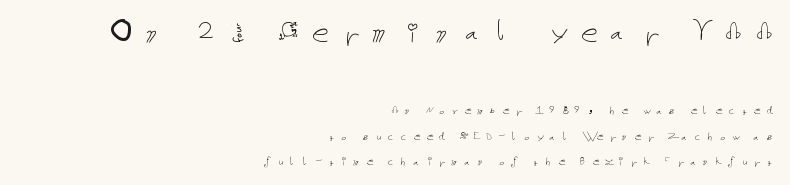
{"italic": "no", "bold": "no", "weight": "thin", "width": "normal", "stroke_contrast": "low", "x_height": "medium", "underline": "no", "align": "right", "line_spacing_ratio": 1.8, "letter_spacing": "wide", "letter_spacing_em": 0.35, "larger_block": "first", "size_ratio": 2.43, "glyph_px": 34}
